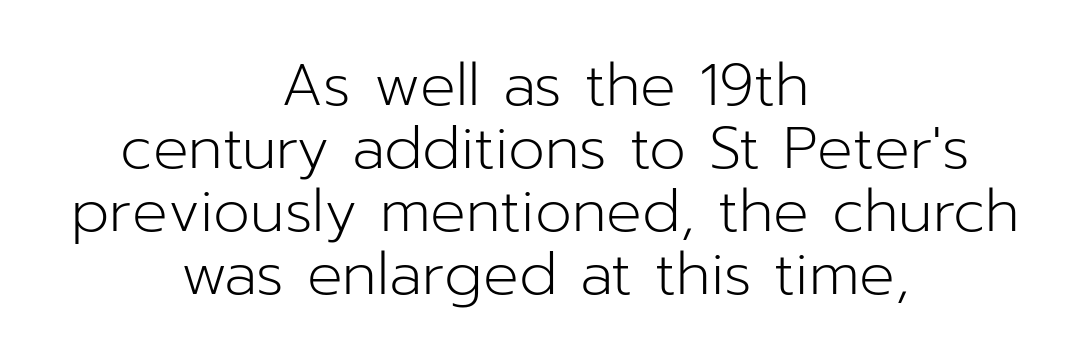
Q: Is the text bold? A: No.
Q: Is the text italic (slanted)? A: No, it is upright.
Q: Is the typeface a serif or a sans-serif typeface? A: Sans-serif.
Q: Is the text underlined? A: No.
Q: How is the paragraph aligned? A: Centered.
Q: Is the spacing between letters normal or unusually wide? A: Normal.
Q: Is the spacing between lines tight, normal or loose? A: Tight.
Q: Width (condensed, normal, or wide)? A: Normal.
Q: Stroke contrast? A: Low.
Q: x-height? A: Medium.
Q: Monospaced? A: No.
